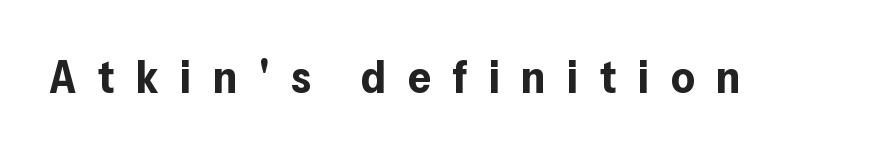
A typesetter would call this proportional, since set widths differ per character. If you drew a line through each stem, it would be perfectly vertical. The foot of each line stays bare and open. What stands out about the letter spacing? Its width — letters are far apart.
